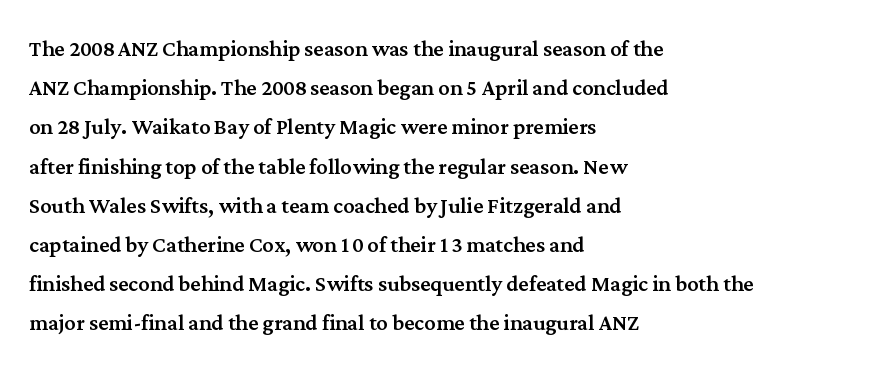
{"serif": "yes", "italic": "no", "width": "normal", "stroke_contrast": "medium", "x_height": "medium", "monospaced": "no", "underline": "no", "align": "left", "line_spacing": "normal", "line_spacing_ratio": 1.4, "letter_spacing": "normal", "letter_spacing_em": 0.0, "glyph_px": 28}
